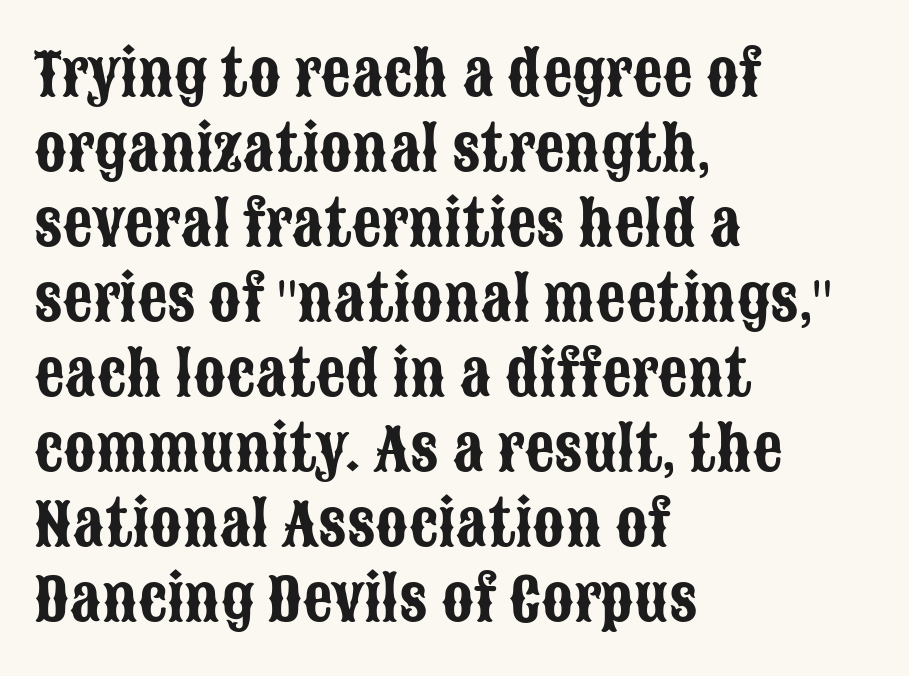
The image shows 59 px condensed sans-serif type, upright; set left-aligned, normal line spacing (1.27x), normal letter spacing, not underlined; low stroke contrast and a large x-height.
